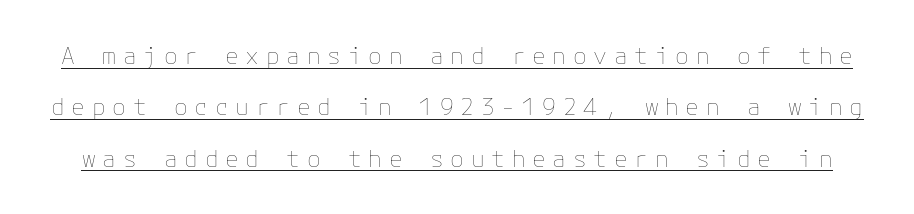
The image shows 23 px text type, upright; set loose line spacing (2.23x), unusually wide letter spacing (+0.29 em), underlined.
